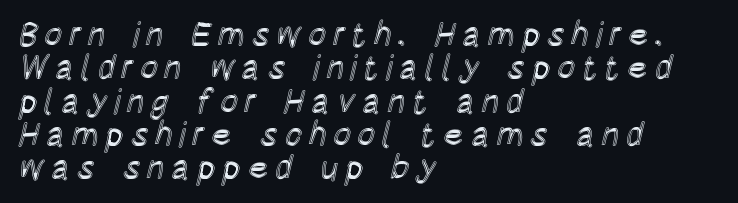
{"width": "condensed", "x_height": "large", "monospaced": "no", "underline": "no", "align": "left", "line_spacing": "tight", "line_spacing_ratio": 0.98, "glyph_px": 34}
